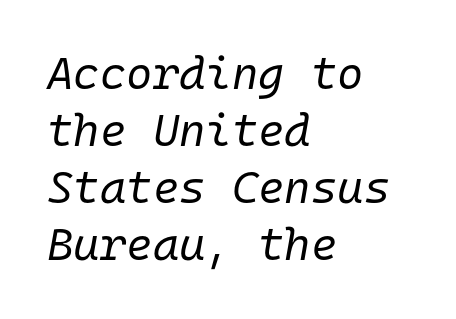
The image shows 45 px regular-weight type, italic (leaning right), monospaced; set left-aligned, normal line spacing (1.27x), normal letter spacing, not underlined; low stroke contrast and a medium x-height.
